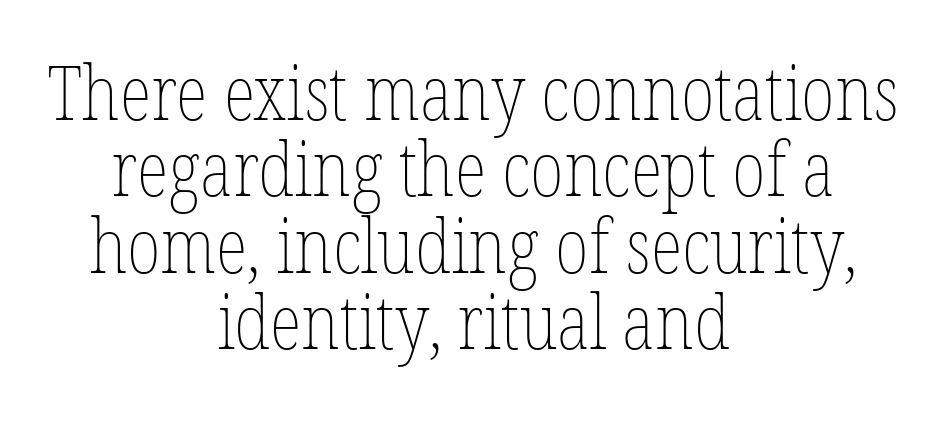
Every row of glyphs is offset so its center matches the block's center. Summary of vertical rhythm: compact, with narrow interline spacing. Note the varied advance widths — an 'i' is clearly narrower than an 'm'. A typesetter would mark this as roman, not italic. The foot of each line stays bare and open. The weight would be labelled regular, book, light, or lighter still.
